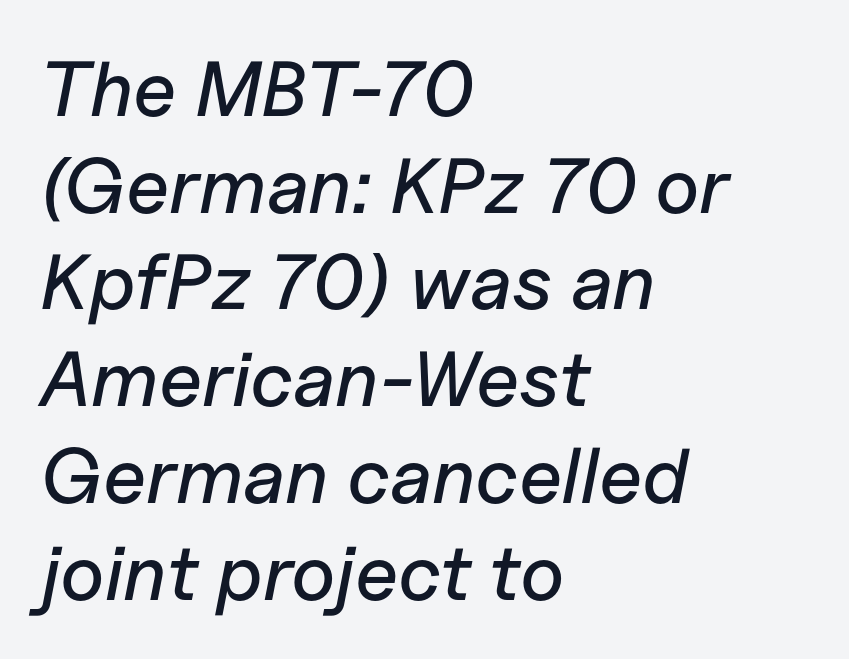
The image shows 78 px text type, italic (leaning right); set left-aligned, line spacing 1.24x, normal letter spacing, not underlined; low stroke contrast and a medium x-height.
